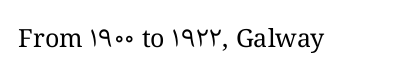
Q: Is the text bold? A: No.
Q: Is the text italic (slanted)? A: No, it is upright.
Q: Is the text underlined? A: No.
Q: Is the spacing between letters normal or unusually wide? A: Normal.
